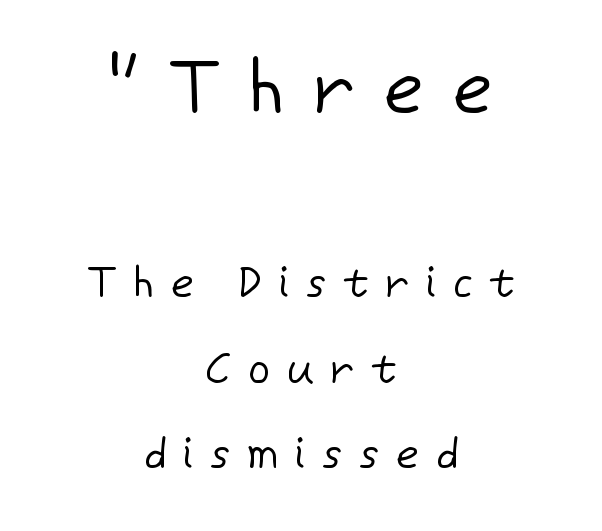
The font's upright variant was chosen for this text. No word sits above an underline. Both edges are ragged and mirror each other, which tells us the setting is centered. Each letter's strokes conclude bluntly, with no projecting serifs. Caption: expanded tracking, letters set apart. Varying glyph widths throughout — classic text-font behaviour.
